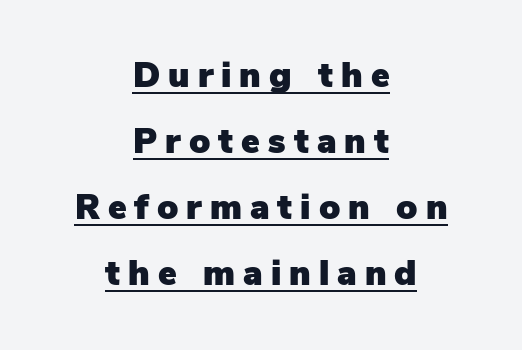
{"serif": "no", "italic": "no", "width": "normal", "stroke_contrast": "low", "x_height": "medium", "monospaced": "no", "underline": "yes", "align": "center", "line_spacing_ratio": 1.89, "letter_spacing": "wide", "letter_spacing_em": 0.23, "glyph_px": 35}
